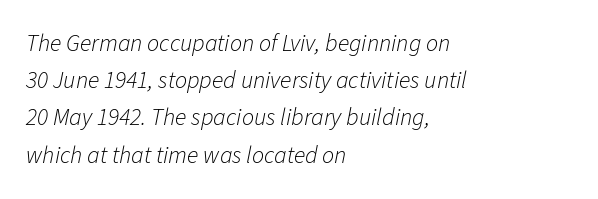
The image shows 24 px text type, italic (leaning right); set left-aligned, normal line spacing (1.55x), normal letter spacing, not underlined.
